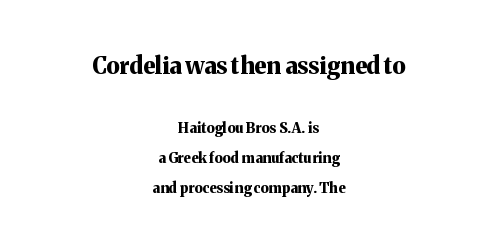
{"italic": "no", "bold": "yes", "underline": "no", "align": "center", "line_spacing": "loose", "line_spacing_ratio": 2.14, "letter_spacing": "normal", "letter_spacing_em": 0.0, "larger_block": "first", "size_ratio": 1.64, "glyph_px": 23}
